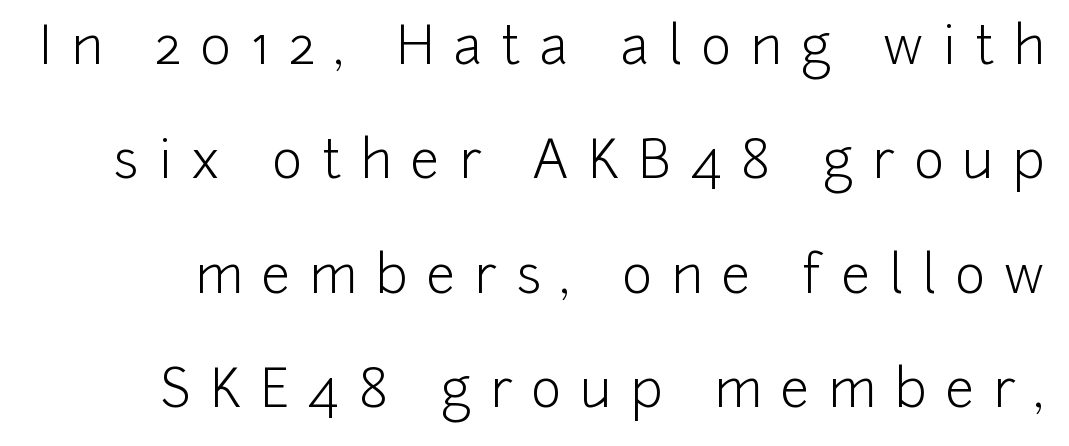
If you drew a line through each stem, it would be perfectly vertical. The passage shown is typed in a proportional face where columns would drift. The letters carry no serifs — their stems end cleanly without finishing strokes. Quick note: interline space is abundant. Words appear elongated and porous because spacing is wide.
